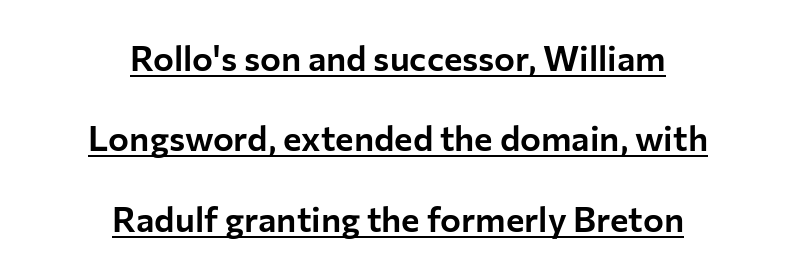
The image shows 35 px sans-serif type, upright; set centered, loose line spacing (2.3x), normal letter spacing, underlined; low stroke contrast and a medium x-height.
